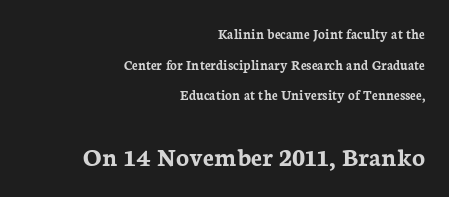
{"italic": "no", "bold": "yes", "underline": "no", "align": "right", "line_spacing": "loose", "line_spacing_ratio": 2.19, "letter_spacing": "normal", "letter_spacing_em": 0.0, "larger_block": "second", "size_ratio": 1.93, "glyph_px": 27}
